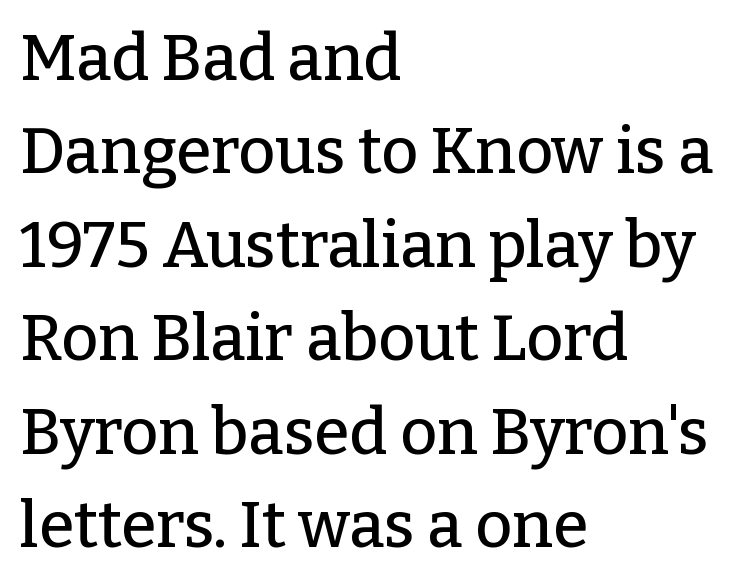
Q: Is the text italic (slanted)? A: No, it is upright.
Q: Is the typeface a serif or a sans-serif typeface? A: Serif.
Q: Is the text underlined? A: No.
Q: How is the paragraph aligned? A: Left-aligned.
Q: Is the spacing between letters normal or unusually wide? A: Normal.
Q: Is the spacing between lines tight, normal or loose? A: Normal.
Q: Width (condensed, normal, or wide)? A: Normal.
Q: Stroke contrast? A: Low.
Q: x-height? A: Medium.
Q: Monospaced? A: No.
